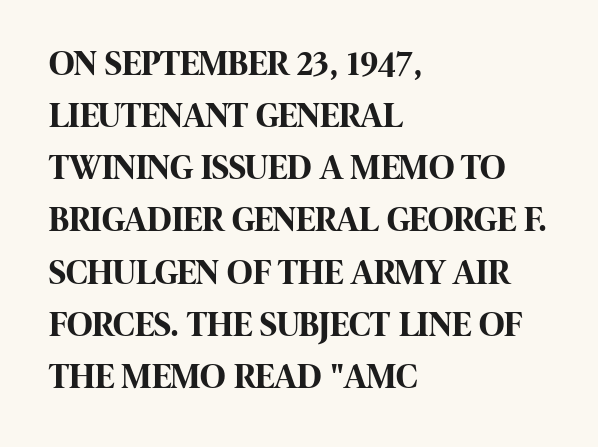
Honestly, the row spacing looks completely unremarkable. Descenders hang freely into open space. A sans-serif font was chosen for this passage. What stands out about the letter spacing? Nothing — it is the standard amount.
